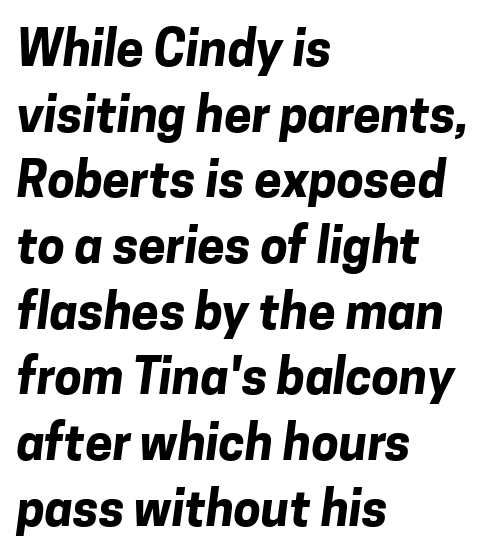
Q: Is the text bold? A: Yes.
Q: Is the typeface a serif or a sans-serif typeface? A: Sans-serif.
Q: Is the text underlined? A: No.
Q: How is the paragraph aligned? A: Left-aligned.
Q: Is the spacing between letters normal or unusually wide? A: Normal.
Q: Is the spacing between lines tight, normal or loose? A: Normal.
Q: Width (condensed, normal, or wide)? A: Normal.
Q: Stroke contrast? A: Low.
Q: x-height? A: Medium.
Q: Monospaced? A: No.
